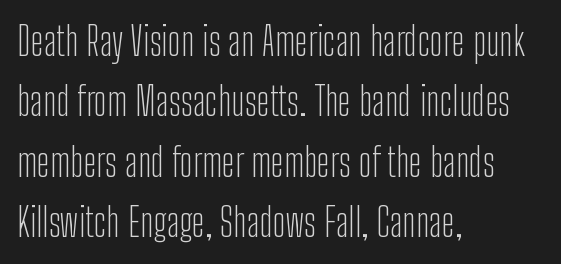
Q: Is the text bold? A: No.
Q: Is the text italic (slanted)? A: No, it is upright.
Q: Is the typeface a serif or a sans-serif typeface? A: Sans-serif.
Q: Is the text underlined? A: No.
Q: How is the paragraph aligned? A: Left-aligned.
Q: Is the spacing between letters normal or unusually wide? A: Normal.
Q: Is the spacing between lines tight, normal or loose? A: Normal.
Q: Width (condensed, normal, or wide)? A: Condensed.
Q: Stroke contrast? A: Low.
Q: x-height? A: Medium.
Q: Monospaced? A: No.
